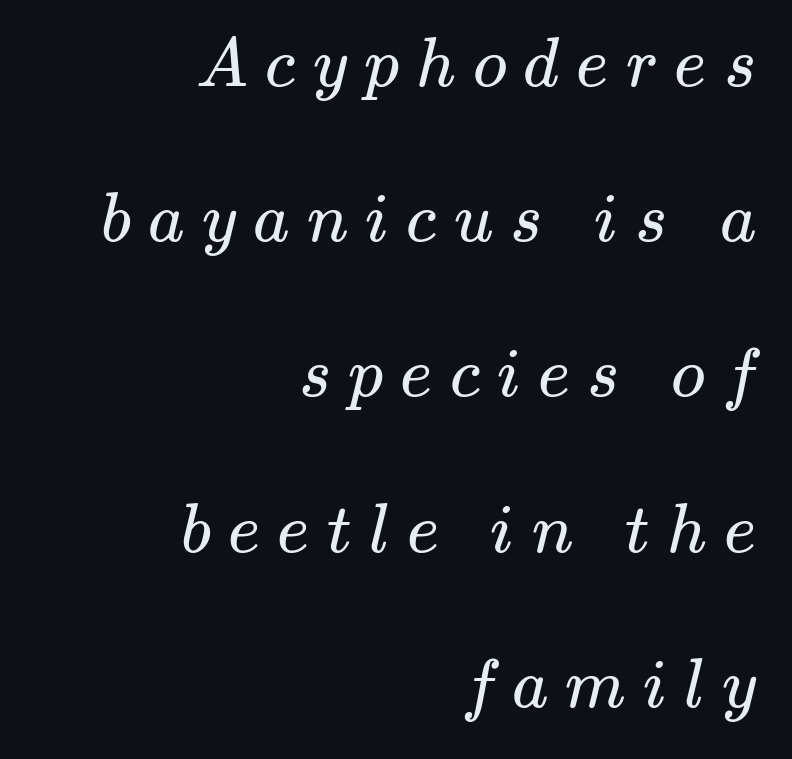
The image shows 69 px regular-weight, wide serif type; set right-aligned, loose line spacing (2.25x), unusually wide letter spacing (+0.25 em), not underlined; medium stroke contrast and a small x-height.
